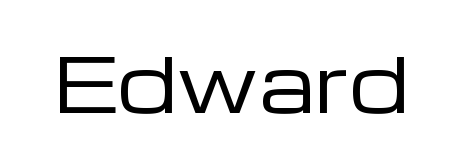
The image shows 74 px regular-weight, wide sans-serif type, upright; set normal letter spacing, not underlined; low stroke contrast and a medium x-height.
